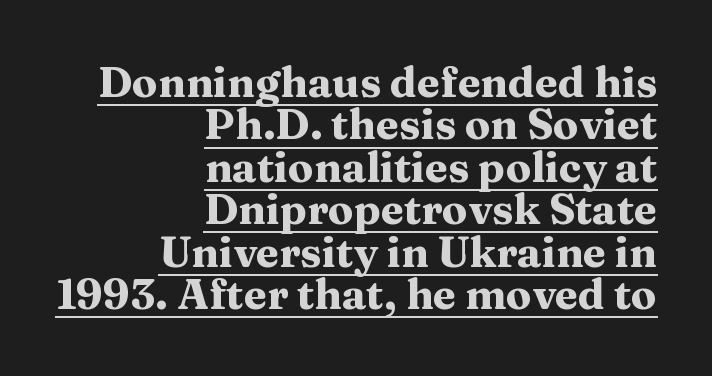
The image shows 42 px heavy, wide serif type, upright; set right-aligned, tight line spacing (1.01x), normal letter spacing, underlined; medium stroke contrast and a medium x-height.
